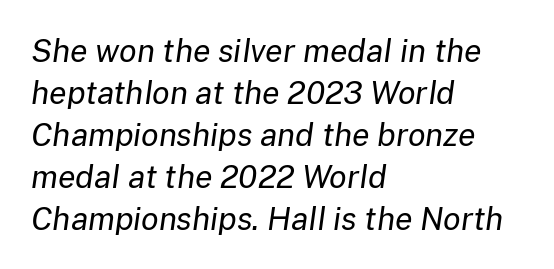
The image shows 32 px regular-weight type, italic (leaning right); set left-aligned, normal line spacing (1.31x), normal letter spacing, not underlined; low stroke contrast and a medium x-height.
